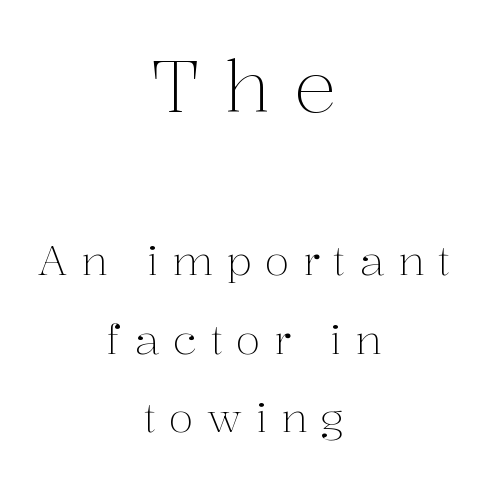
The letterforms sit at book weight or below. Ordinary non-slanted type is in use. Tracking value appears strongly positive — letters spread wide. The space directly below the letters is spotless. This block would shrink considerably if given ordinary leading; it's expanded now.
